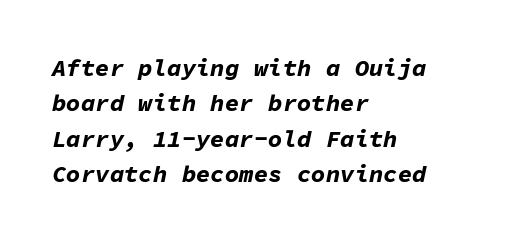
{"italic": "yes", "lean": "right", "slant_degrees": 11, "bold": "yes", "underline": "no", "align": "left", "line_spacing": "normal", "line_spacing_ratio": 1.47, "letter_spacing": "normal", "letter_spacing_em": 0.0, "glyph_px": 24}
